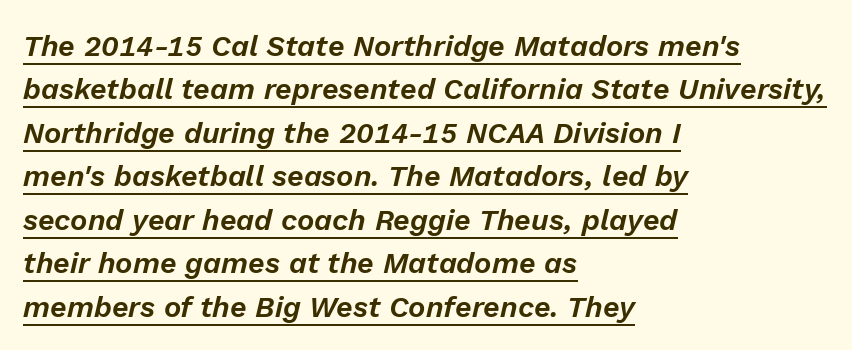
{"italic": "yes", "lean": "right", "slant_degrees": 13, "width": "normal", "stroke_contrast": "low", "x_height": "medium", "monospaced": "no", "underline": "yes", "align": "left", "line_spacing": "normal", "line_spacing_ratio": 1.5, "letter_spacing": "normal", "letter_spacing_em": 0.0, "glyph_px": 29}
